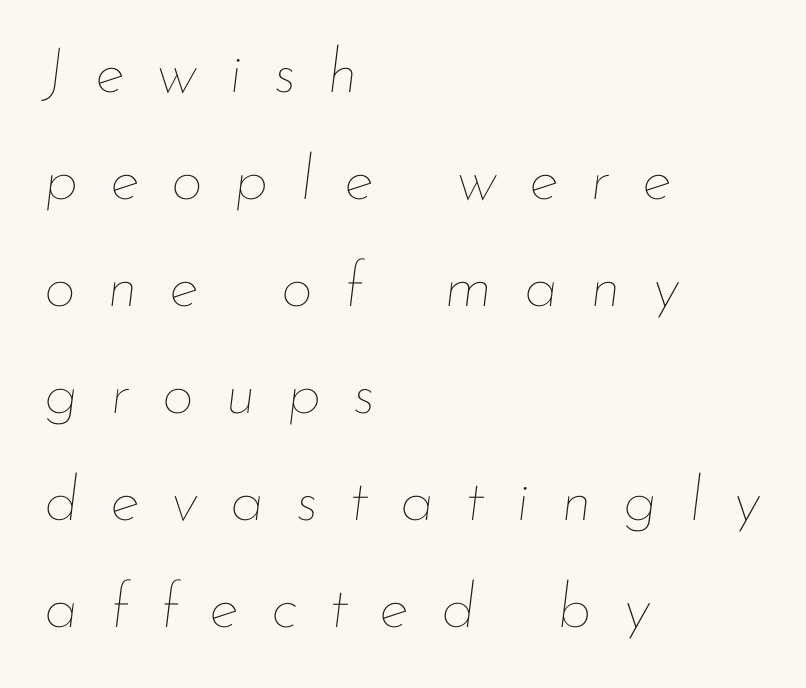
{"italic": "yes", "lean": "right", "slant_degrees": 7, "bold": "no", "weight": "thin", "width": "normal", "stroke_contrast": "low", "x_height": "small", "monospaced": "no", "underline": "no", "align": "left", "line_spacing": "normal", "line_spacing_ratio": 1.7, "letter_spacing": "wide", "letter_spacing_em": 0.5, "glyph_px": 63}
